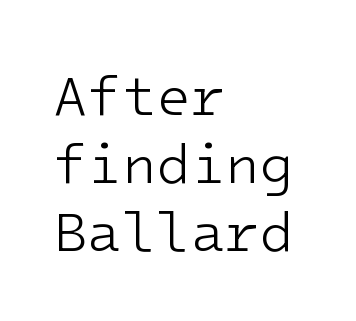
Q: Is the text bold? A: No.
Q: Is the text italic (slanted)? A: No, it is upright.
Q: Is the typeface a serif or a sans-serif typeface? A: Sans-serif.
Q: Is the text underlined? A: No.
Q: How is the paragraph aligned? A: Left-aligned.
Q: Is the spacing between letters normal or unusually wide? A: Normal.
Q: Width (condensed, normal, or wide)? A: Normal.
Q: Stroke contrast? A: Low.
Q: x-height? A: Medium.
Q: Monospaced? A: Yes.
